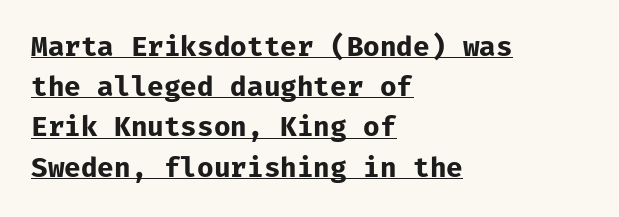
{"italic": "no", "bold": "yes", "underline": "yes", "align": "left", "line_spacing": "normal", "line_spacing_ratio": 1.49, "letter_spacing": "normal", "letter_spacing_em": 0.0, "glyph_px": 27}
